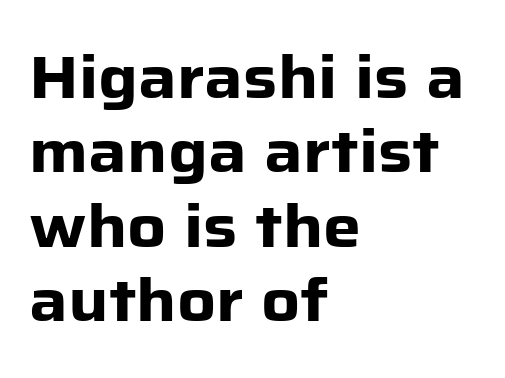
Q: Is the text bold? A: Yes.
Q: Is the text italic (slanted)? A: No, it is upright.
Q: Is the typeface a serif or a sans-serif typeface? A: Sans-serif.
Q: Is the text underlined? A: No.
Q: How is the paragraph aligned? A: Left-aligned.
Q: Is the spacing between letters normal or unusually wide? A: Normal.
Q: Width (condensed, normal, or wide)? A: Normal.
Q: Stroke contrast? A: Low.
Q: x-height? A: Medium.
Q: Monospaced? A: No.
